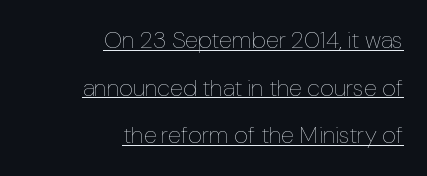
You could call the tracking neutral — neither tight nor loose. A continuous stroke trails under the words, as in a hyperlink. Counters stay open thanks to moderate or lighter strokes. How would I describe the line gaps? Wide and relaxed. The type sits square on the baseline with zero lean. Typeset ragged left — the right edge is the straight one.
